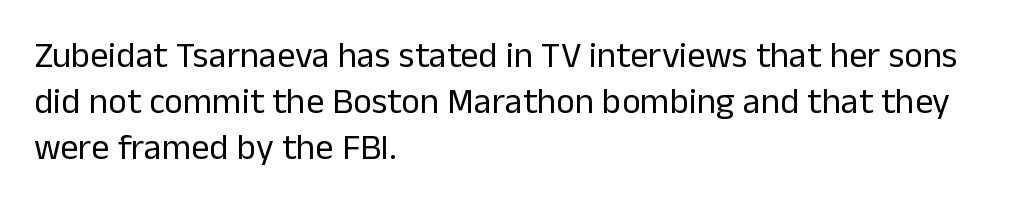
{"serif": "no", "italic": "no", "bold": "no", "weight": "regular", "width": "normal", "stroke_contrast": "low", "x_height": "medium", "monospaced": "no", "underline": "no", "align": "left", "line_spacing": "normal", "line_spacing_ratio": 1.28, "letter_spacing": "normal", "letter_spacing_em": 0.0, "glyph_px": 36}
